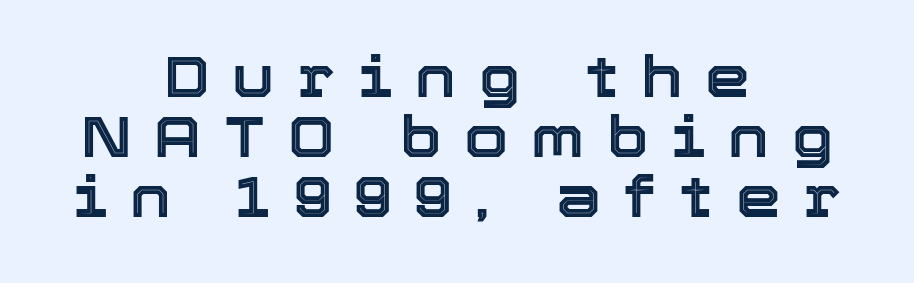
The image shows 57 px text type, upright; set centered, tight line spacing (1.05x), unusually wide letter spacing (+0.4 em), not underlined; a medium x-height.
